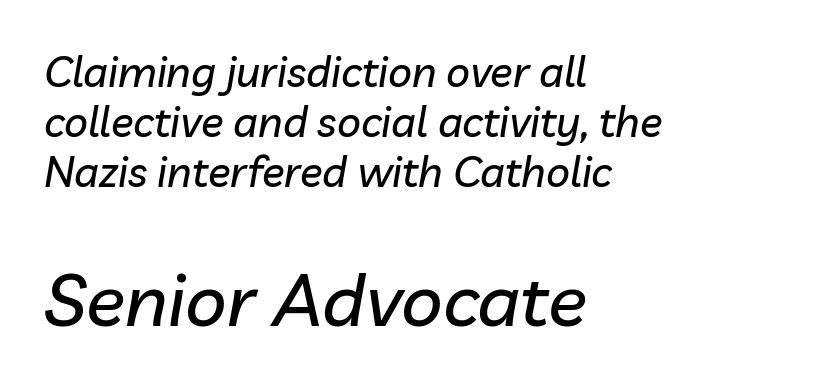
Q: Is the text italic (slanted)? A: Yes, it leans right by about 10 degrees.
Q: Is the text underlined? A: No.
Q: How is the paragraph aligned? A: Left-aligned.
Q: Is the spacing between letters normal or unusually wide? A: Normal.
Q: Which block of text is set in a larger size, the first (top) or the second (bottom)? A: The second (bottom) one.
Q: Width (condensed, normal, or wide)? A: Normal.
Q: Stroke contrast? A: Low.
Q: x-height? A: Medium.
Q: Monospaced? A: No.
